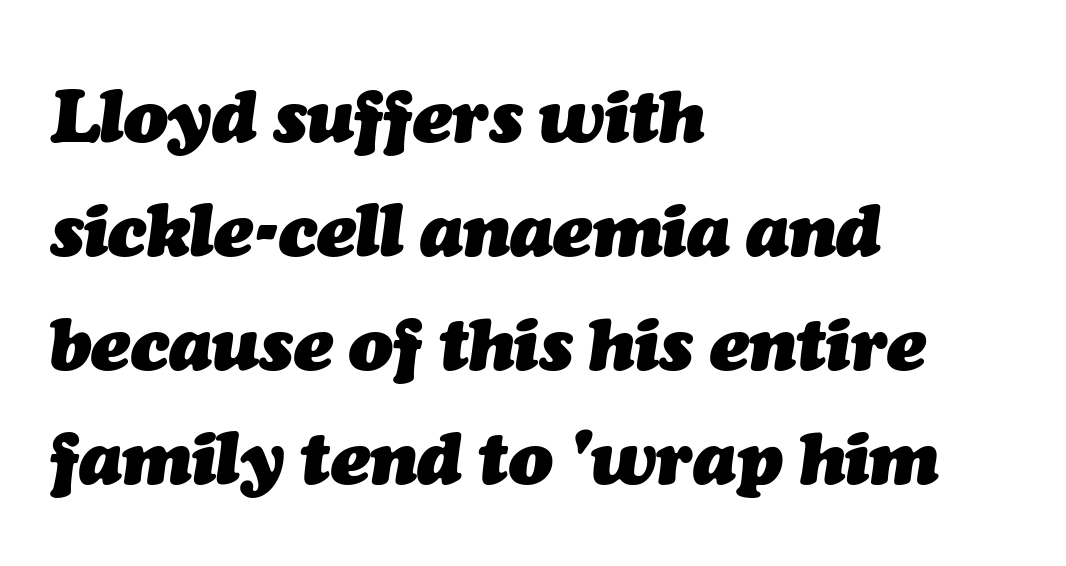
Q: Is the text bold? A: Yes.
Q: Is the text italic (slanted)? A: Yes, it leans right by about 7 degrees.
Q: Is the text underlined? A: No.
Q: How is the paragraph aligned? A: Left-aligned.
Q: Is the spacing between letters normal or unusually wide? A: Normal.
Q: Is the spacing between lines tight, normal or loose? A: Normal.
Q: Width (condensed, normal, or wide)? A: Normal.
Q: Stroke contrast? A: Medium.
Q: x-height? A: Medium.
Q: Monospaced? A: No.
